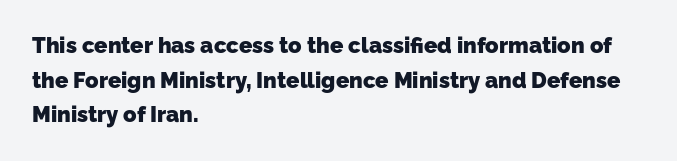
{"bold": "yes", "underline": "no", "align": "left", "line_spacing": "normal", "line_spacing_ratio": 1.57, "letter_spacing": "normal", "letter_spacing_em": 0.0, "glyph_px": 22}
